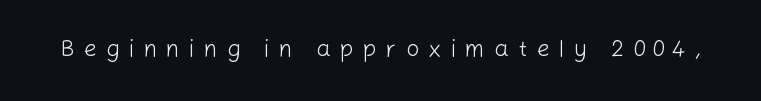
Q: Is the text bold? A: No.
Q: Is the text italic (slanted)? A: No, it is upright.
Q: Is the text underlined? A: No.
Q: Is the spacing between letters normal or unusually wide? A: Unusually wide.
